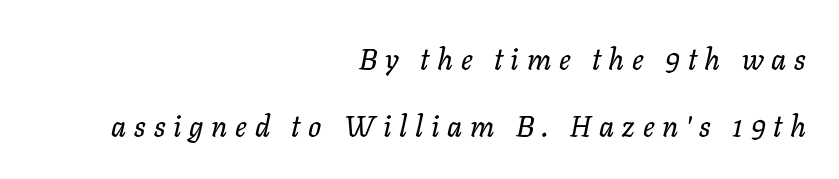
The space directly below the letters is spotless. Characters are canted at an angle relative to the baseline's perpendicular. These lines are rendered in a variable-pitch font. This sample is right-justified, so line beginnings fall wherever the words allow. If you measured baseline to baseline, you'd find a long distance.
